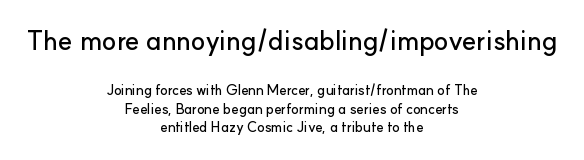
Glance below the letters and you will spot only blank space. Successive baselines arrive at the customary interval. A centered setting, common on invitations and titles, is used for this passage. You get the large type first, then a drop to smaller type.
